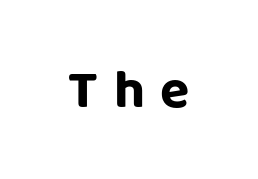
Q: Is the text bold? A: Yes.
Q: Is the text italic (slanted)? A: No, it is upright.
Q: Is the typeface a serif or a sans-serif typeface? A: Sans-serif.
Q: Is the text underlined? A: No.
Q: Is the spacing between letters normal or unusually wide? A: Unusually wide.
Q: Width (condensed, normal, or wide)? A: Normal.
Q: Stroke contrast? A: Low.
Q: x-height? A: Large.
Q: Monospaced? A: No.
